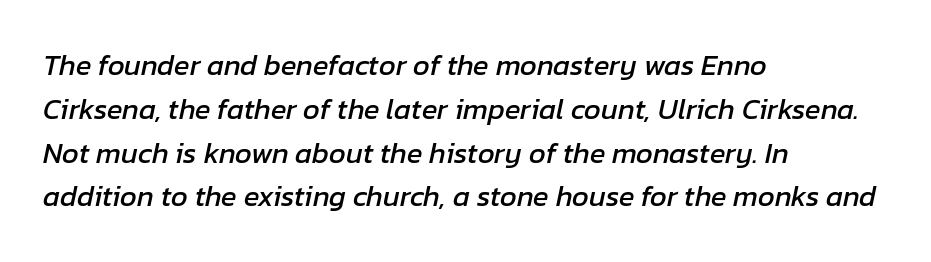
A typesetter would call this leading conventional body-copy spacing. Character widths vary here, with narrow letters taking less room than wide ones. The zone under the glyphs is completely vacant. The specimen reads as italic at a glance. The setting favours the left margin, as ordinary paragraphs usually do.
